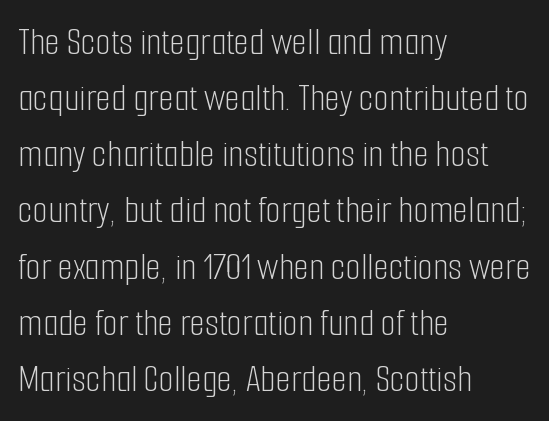
The image shows 39 px light, condensed sans-serif type, upright; set left-aligned, normal line spacing (1.44x), normal letter spacing, not underlined; low stroke contrast and a medium x-height.
